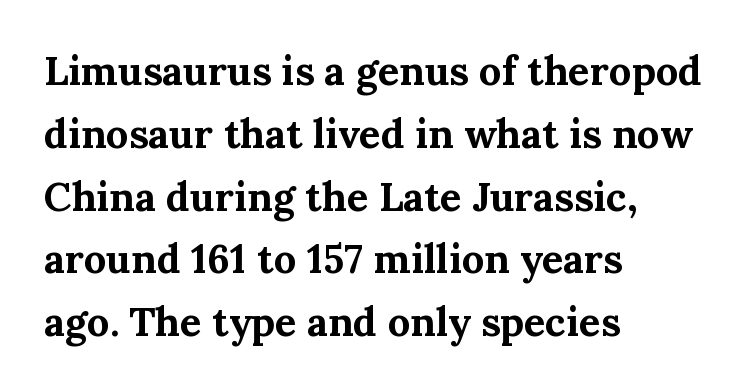
{"serif": "yes", "italic": "no", "bold": "yes", "weight": "bold", "width": "normal", "stroke_contrast": "medium", "x_height": "medium", "monospaced": "no", "underline": "no", "align": "left", "line_spacing": "normal", "line_spacing_ratio": 1.57, "letter_spacing": "normal", "letter_spacing_em": 0.0, "glyph_px": 40}
